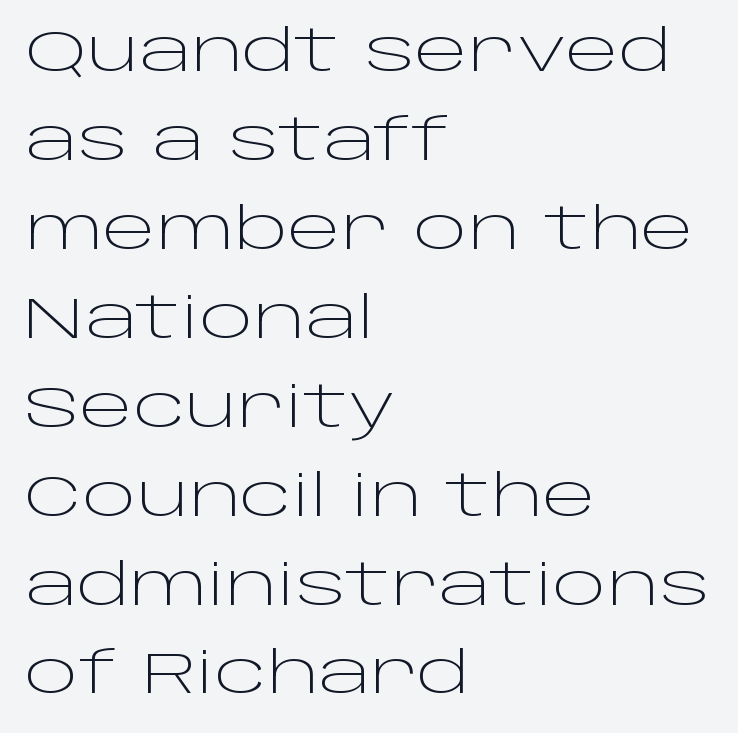
The image shows 57 px light, wide sans-serif type, upright; set left-aligned, normal line spacing (1.56x), normal letter spacing, not underlined; low stroke contrast and a large x-height.
